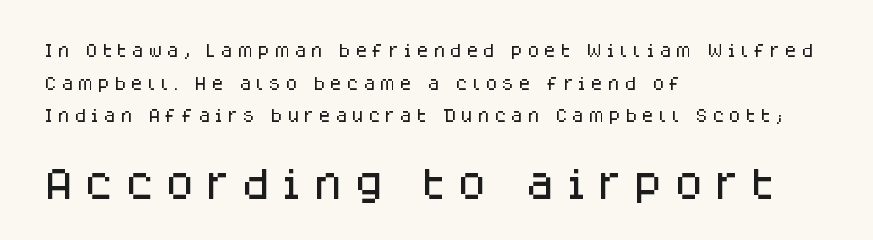
Does the lettering tilt? It doesn't — this is upright. Words appear elongated and porous because spacing is wide. The face used here is proportionally spaced, like ordinary book or web type. Loosely led — the rows are spread out. Does the copy run flush right? No — it runs flush left.
